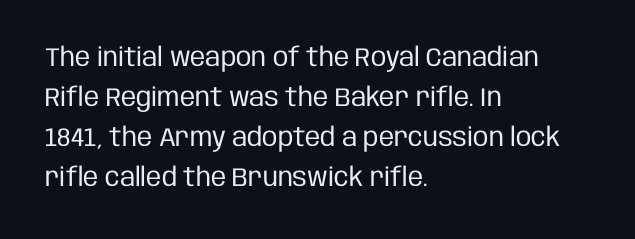
Descender tails drop into unmarked territory. Stroke mass is kept to a normal reading level or below. Default kerning and tracking; the words read as compact shapes. Teacher's note: observe the even left margin — that is flush-left alignment.
